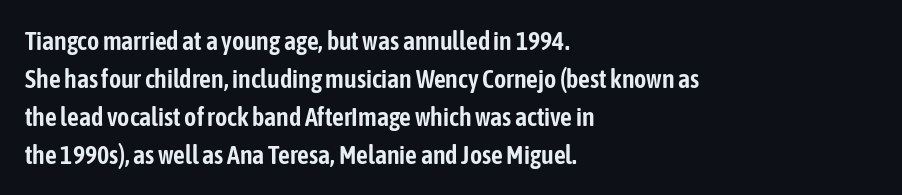
The image shows 26 px text type, upright; set left-aligned, normal line spacing (1.46x), normal letter spacing, not underlined.
